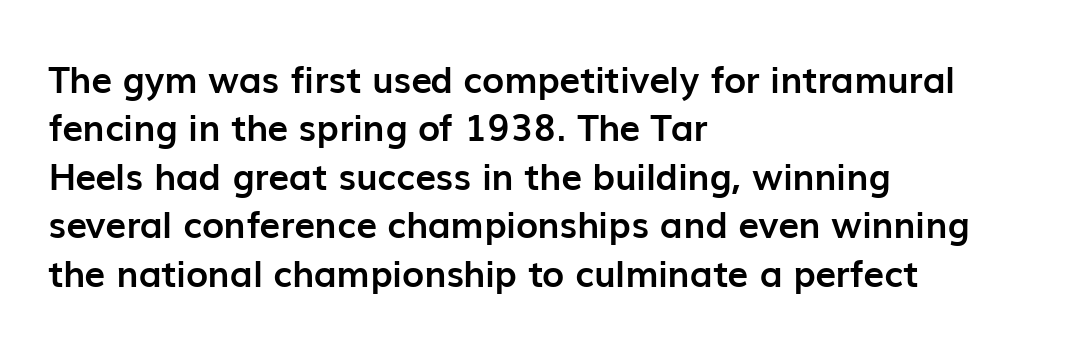
The image shows 37 px semibold sans-serif type, upright; set left-aligned, normal line spacing (1.31x), normal letter spacing, not underlined; low stroke contrast and a medium x-height.
